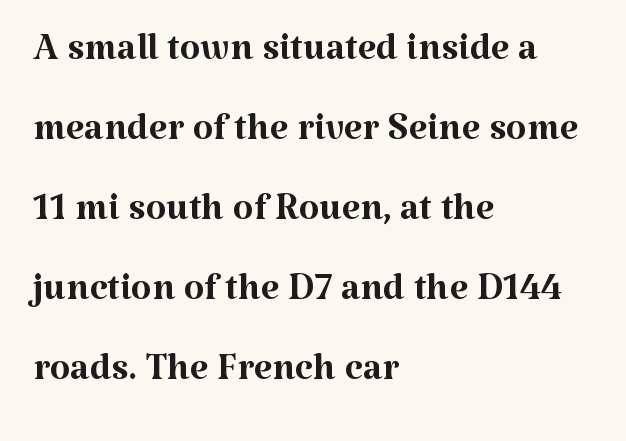
Serif or sans? Serif — the stroke terminals have little feet. The specimen omits any rule beneath the text block's lines. Vertical strokes here are truly vertical. This block has exactly the height ordinary leading produces. Compared with typical body copy, the letter spacing here is the same.
